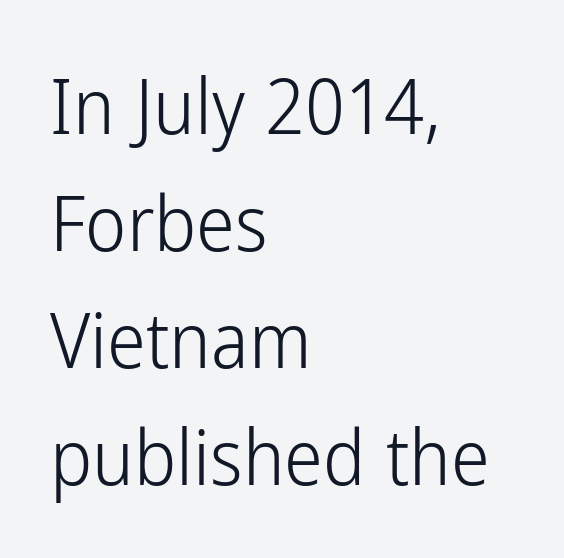
Q: Is the text bold? A: No.
Q: Is the text italic (slanted)? A: No, it is upright.
Q: Is the typeface a serif or a sans-serif typeface? A: Sans-serif.
Q: Is the text underlined? A: No.
Q: How is the paragraph aligned? A: Left-aligned.
Q: Is the spacing between letters normal or unusually wide? A: Normal.
Q: Is the spacing between lines tight, normal or loose? A: Normal.
Q: Width (condensed, normal, or wide)? A: Condensed.
Q: Stroke contrast? A: Low.
Q: x-height? A: Medium.
Q: Monospaced? A: No.
